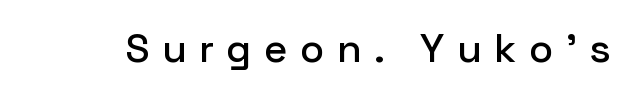
Q: Is the text italic (slanted)? A: No, it is upright.
Q: Is the typeface a serif or a sans-serif typeface? A: Sans-serif.
Q: Is the text underlined? A: No.
Q: Is the spacing between letters normal or unusually wide? A: Unusually wide.
Q: Width (condensed, normal, or wide)? A: Normal.
Q: Stroke contrast? A: Low.
Q: x-height? A: Medium.
Q: Monospaced? A: No.
